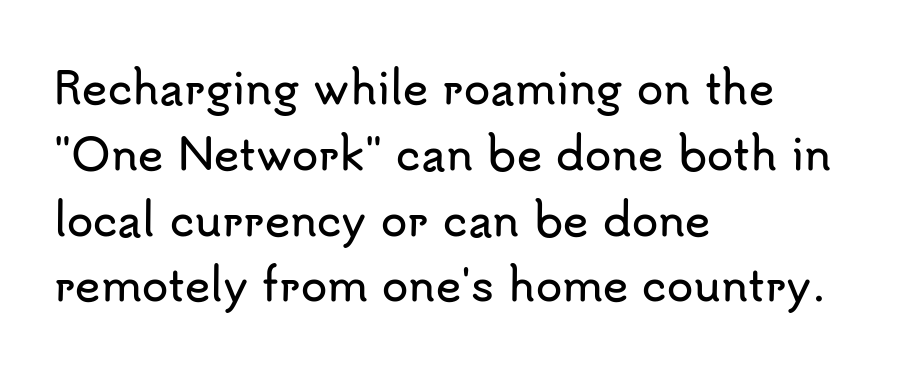
{"serif": "no", "italic": "no", "width": "normal", "stroke_contrast": "low", "x_height": "small", "monospaced": "no", "underline": "no", "align": "left", "line_spacing": "normal", "line_spacing_ratio": 1.53, "letter_spacing": "normal", "letter_spacing_em": 0.0, "glyph_px": 43}
